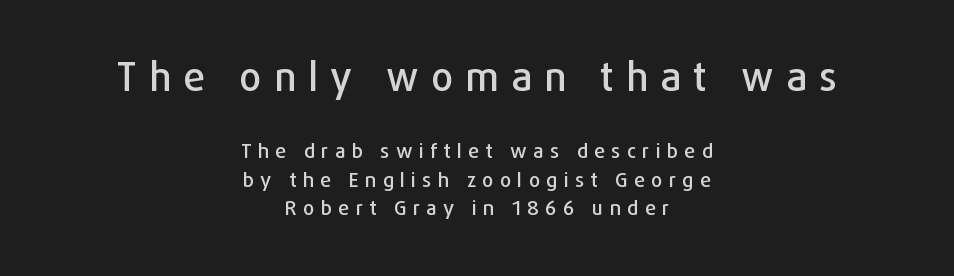
Q: Is the text italic (slanted)? A: No, it is upright.
Q: Is the typeface a serif or a sans-serif typeface? A: Sans-serif.
Q: Is the text underlined? A: No.
Q: How is the paragraph aligned? A: Centered.
Q: Is the spacing between letters normal or unusually wide? A: Unusually wide.
Q: Is the spacing between lines tight, normal or loose? A: Normal.
Q: Which block of text is set in a larger size, the first (top) or the second (bottom)? A: The first (top) one.
Q: Width (condensed, normal, or wide)? A: Normal.
Q: Stroke contrast? A: Low.
Q: x-height? A: Medium.
Q: Monospaced? A: No.
